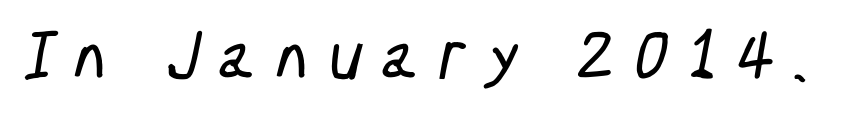
Each row of text sits above clean, open space. Loose tracking; the words dissolve into strings of separated letters. Note: no serifs on the glyphs. Do the characters align in a grid? No, the font is proportional.
